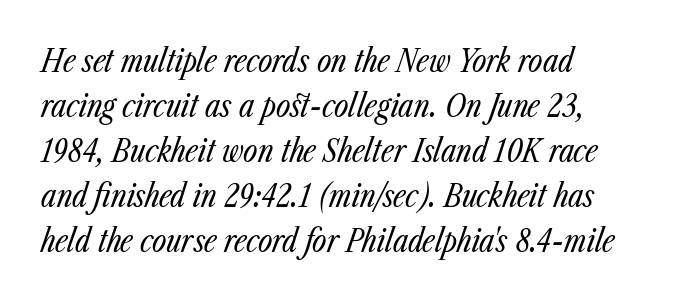
The tracking reads as untouched default to a designer's eye. If you drew a line through each stem, it would be angled. The designer left line spacing at the default. The gap between lines stays unmarked. Counters stay open thanks to moderate or lighter strokes. A typesetter would call this proportional, since set widths differ per character.
